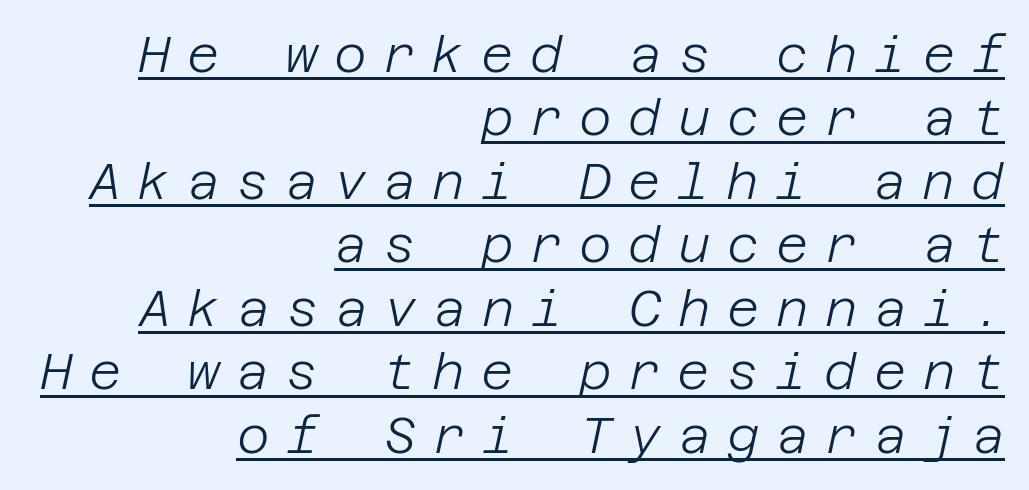
Q: Is the text bold? A: No.
Q: Is the text italic (slanted)? A: Yes, it leans right by about 12 degrees.
Q: Is the text underlined? A: Yes.
Q: How is the paragraph aligned? A: Right-aligned.
Q: Is the spacing between letters normal or unusually wide? A: Unusually wide.
Q: Is the spacing between lines tight, normal or loose? A: Normal.
Q: Width (condensed, normal, or wide)? A: Normal.
Q: Stroke contrast? A: Low.
Q: x-height? A: Large.
